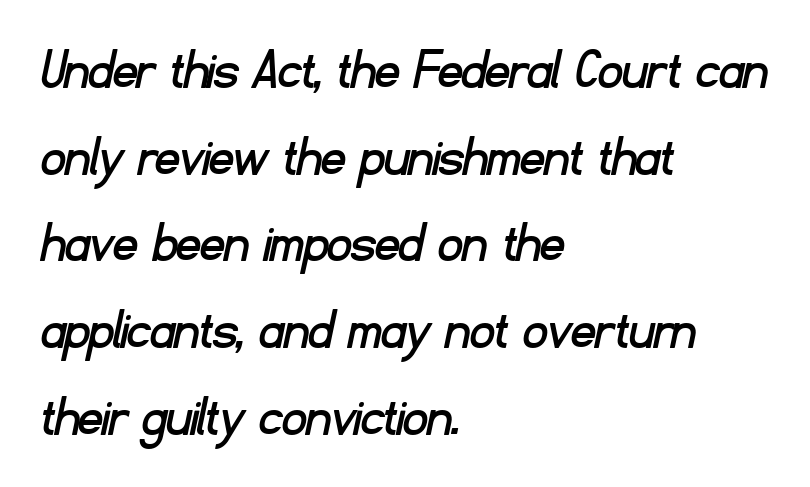
The face used here is a sans, in the tradition of grotesques and geometrics. Honestly, there is no underline to notice here at all. Caption: standard tracking, unaltered. Successive baselines arrive at the customary interval. Each line starts at the same left margin while the right side varies. Character widths vary here, with narrow letters taking less room than wide ones.
